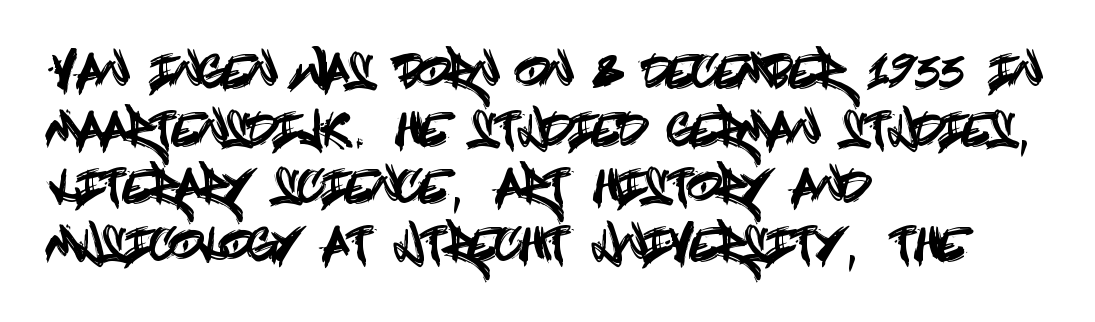
Every row of glyphs begins at an identical x-position on the left. Successive baselines arrive at the customary interval. Quick note: underline off.
